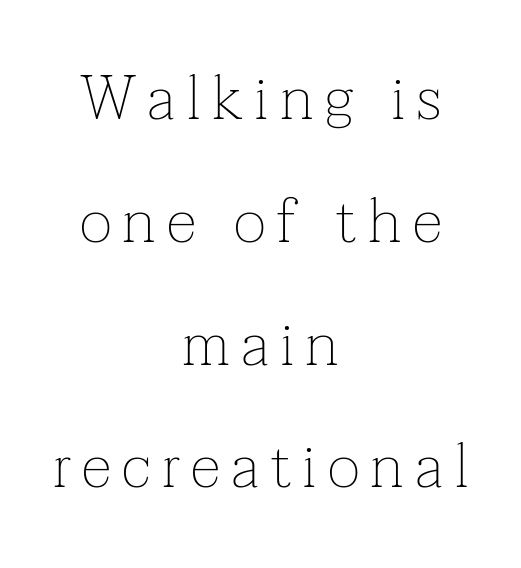
The image shows 62 px thin serif type, upright; set centered, loose line spacing (1.98x), not underlined; low stroke contrast and a medium x-height.
